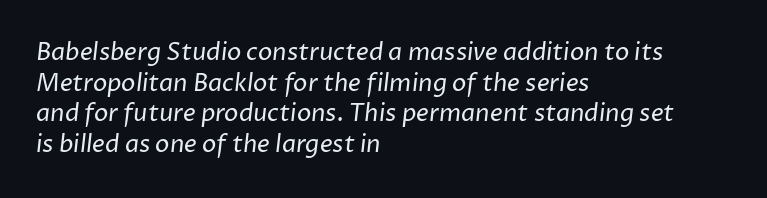
The image shows 24 px text type; set left-aligned, normal line spacing (1.28x), normal letter spacing, not underlined.
